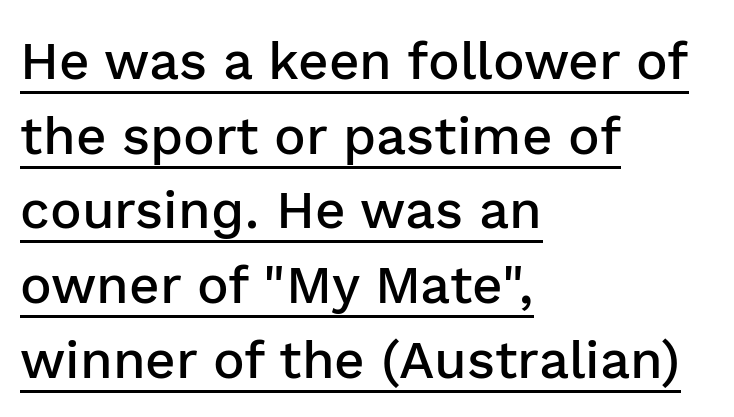
Q: Is the text bold? A: Semi-bold.
Q: Is the text italic (slanted)? A: No, it is upright.
Q: Is the typeface a serif or a sans-serif typeface? A: Sans-serif.
Q: Is the text underlined? A: Yes.
Q: How is the paragraph aligned? A: Left-aligned.
Q: Is the spacing between letters normal or unusually wide? A: Normal.
Q: Is the spacing between lines tight, normal or loose? A: Normal.
Q: Width (condensed, normal, or wide)? A: Normal.
Q: Stroke contrast? A: Low.
Q: x-height? A: Medium.
Q: Monospaced? A: No.
